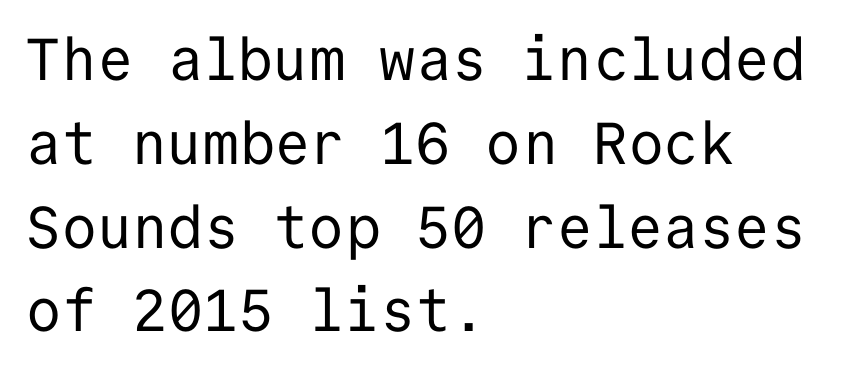
Q: Is the text bold? A: No.
Q: Is the text italic (slanted)? A: No, it is upright.
Q: Is the typeface a serif or a sans-serif typeface? A: Sans-serif.
Q: Is the text underlined? A: No.
Q: How is the paragraph aligned? A: Left-aligned.
Q: Is the spacing between letters normal or unusually wide? A: Normal.
Q: Is the spacing between lines tight, normal or loose? A: Normal.
Q: Width (condensed, normal, or wide)? A: Normal.
Q: Stroke contrast? A: Low.
Q: x-height? A: Medium.
Q: Monospaced? A: Yes.
